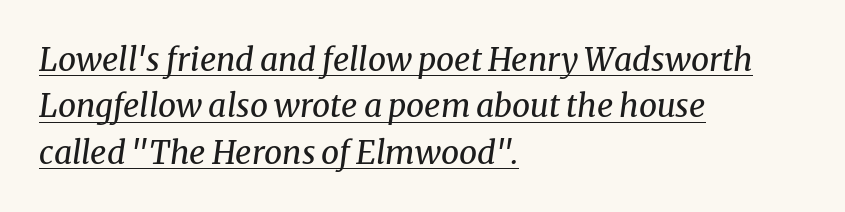
Q: Is the text bold? A: No.
Q: Is the text italic (slanted)? A: Yes, it leans right by about 8 degrees.
Q: Is the typeface a serif or a sans-serif typeface? A: Serif.
Q: Is the text underlined? A: Yes.
Q: How is the paragraph aligned? A: Left-aligned.
Q: Is the spacing between letters normal or unusually wide? A: Normal.
Q: Is the spacing between lines tight, normal or loose? A: Normal.
Q: Width (condensed, normal, or wide)? A: Normal.
Q: Stroke contrast? A: Medium.
Q: x-height? A: Medium.
Q: Monospaced? A: No.
